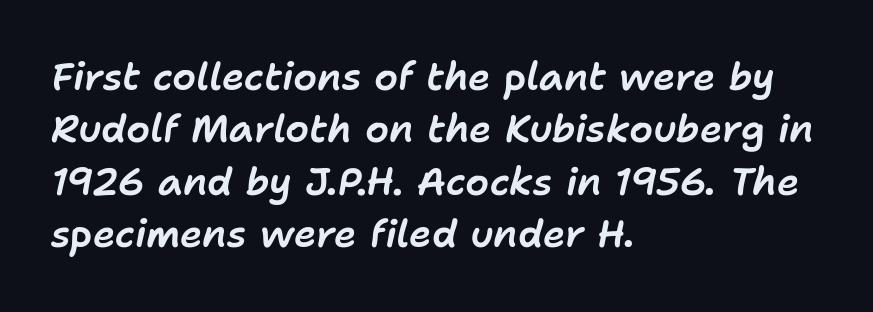
The image shows 38 px text type, italic (leaning right); set left-aligned, normal line spacing (1.38x), normal letter spacing, not underlined; low stroke contrast and a medium x-height.
